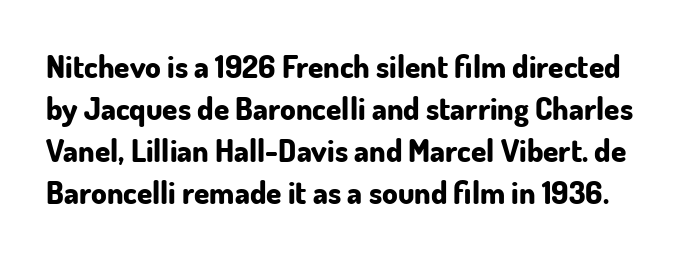
Q: Is the text bold? A: Yes.
Q: Is the text italic (slanted)? A: No, it is upright.
Q: Is the typeface a serif or a sans-serif typeface? A: Sans-serif.
Q: Is the text underlined? A: No.
Q: Is the spacing between letters normal or unusually wide? A: Normal.
Q: Is the spacing between lines tight, normal or loose? A: Normal.
Q: Width (condensed, normal, or wide)? A: Normal.
Q: Stroke contrast? A: Low.
Q: x-height? A: Small.
Q: Monospaced? A: No.
